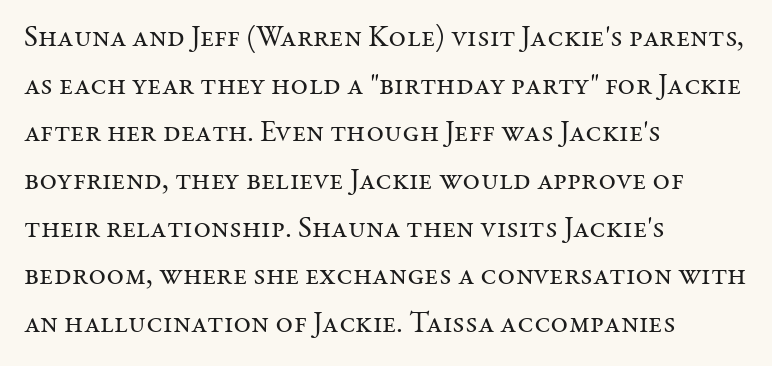
{"serif": "yes", "italic": "no", "bold": "no", "weight": "regular", "width": "normal", "stroke_contrast": "medium", "x_height": "medium", "monospaced": "no", "underline": "no", "align": "left", "line_spacing": "normal", "line_spacing_ratio": 1.59, "letter_spacing": "normal", "letter_spacing_em": 0.0, "glyph_px": 30}
